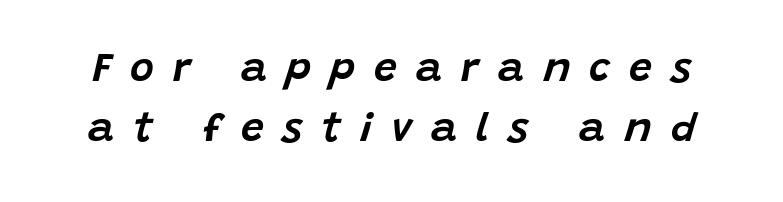
{"italic": "yes", "lean": "right", "slant_degrees": 15, "width": "normal", "stroke_contrast": "low", "x_height": "large", "monospaced": "no", "underline": "no", "line_spacing": "normal", "line_spacing_ratio": 1.46, "letter_spacing": "wide", "letter_spacing_em": 0.46, "glyph_px": 41}
